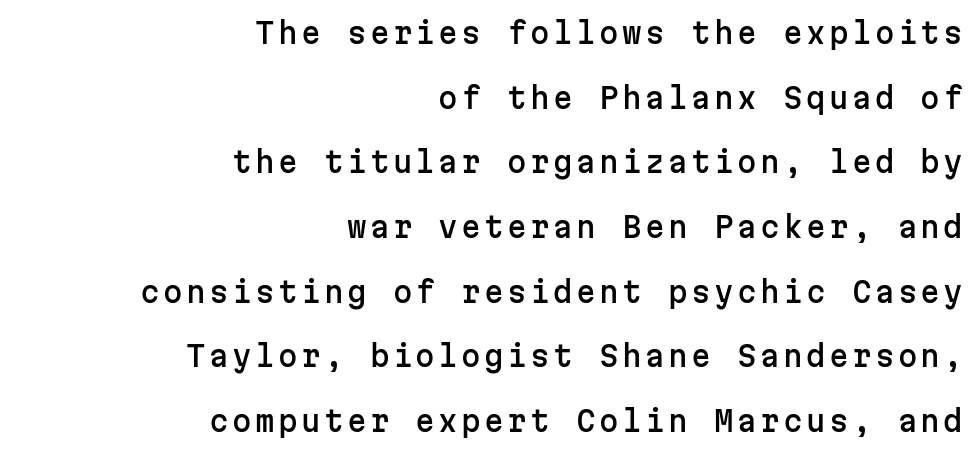
Q: Is the text italic (slanted)? A: No, it is upright.
Q: Is the typeface a serif or a sans-serif typeface? A: Sans-serif.
Q: Is the text underlined? A: No.
Q: How is the paragraph aligned? A: Right-aligned.
Q: Is the spacing between lines tight, normal or loose? A: Loose.
Q: Width (condensed, normal, or wide)? A: Normal.
Q: Stroke contrast? A: Low.
Q: x-height? A: Medium.
Q: Monospaced? A: Yes.
